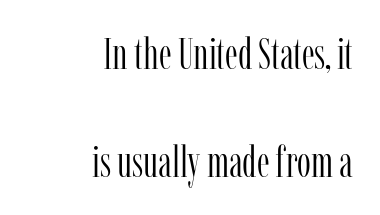
The image shows 44 px light, condensed serif type, upright; set right-aligned, loose line spacing (2.45x), normal letter spacing, not underlined; low stroke contrast and a medium x-height.
